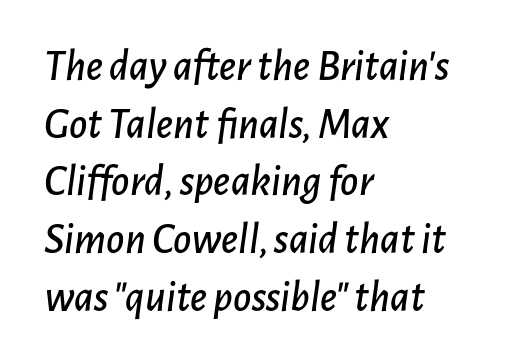
Q: Is the text italic (slanted)? A: Yes, it leans right by about 7 degrees.
Q: Is the text underlined? A: No.
Q: How is the paragraph aligned? A: Left-aligned.
Q: Is the spacing between letters normal or unusually wide? A: Normal.
Q: Is the spacing between lines tight, normal or loose? A: Normal.
Q: Width (condensed, normal, or wide)? A: Normal.
Q: Stroke contrast? A: Low.
Q: x-height? A: Medium.
Q: Monospaced? A: No.
